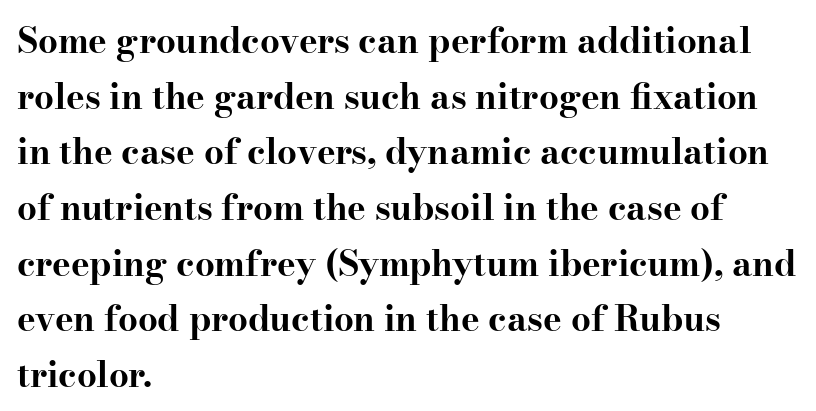
{"serif": "yes", "italic": "no", "bold": "yes", "weight": "bold", "width": "wide", "stroke_contrast": "high", "x_height": "small", "monospaced": "no", "underline": "no", "align": "left", "line_spacing": "normal", "line_spacing_ratio": 1.59, "letter_spacing": "normal", "letter_spacing_em": 0.0, "glyph_px": 35}
